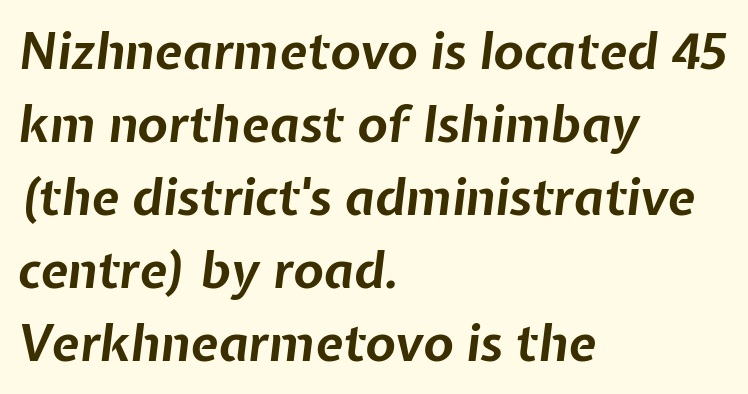
Q: Is the text bold? A: Yes.
Q: Is the text italic (slanted)? A: Yes, it leans right by about 7 degrees.
Q: Is the text underlined? A: No.
Q: How is the paragraph aligned? A: Left-aligned.
Q: Is the spacing between letters normal or unusually wide? A: Normal.
Q: Is the spacing between lines tight, normal or loose? A: Normal.
Q: Width (condensed, normal, or wide)? A: Normal.
Q: Stroke contrast? A: Low.
Q: x-height? A: Medium.
Q: Monospaced? A: No.
